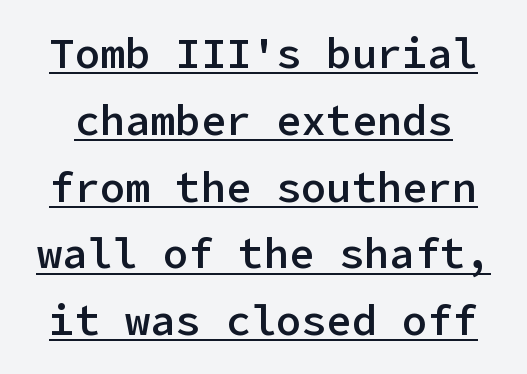
{"serif": "no", "italic": "no", "bold": "semi", "weight": "semibold", "width": "normal", "stroke_contrast": "low", "x_height": "medium", "underline": "yes", "line_spacing": "normal", "line_spacing_ratio": 1.59, "letter_spacing": "normal", "letter_spacing_em": 0.0, "glyph_px": 42}
